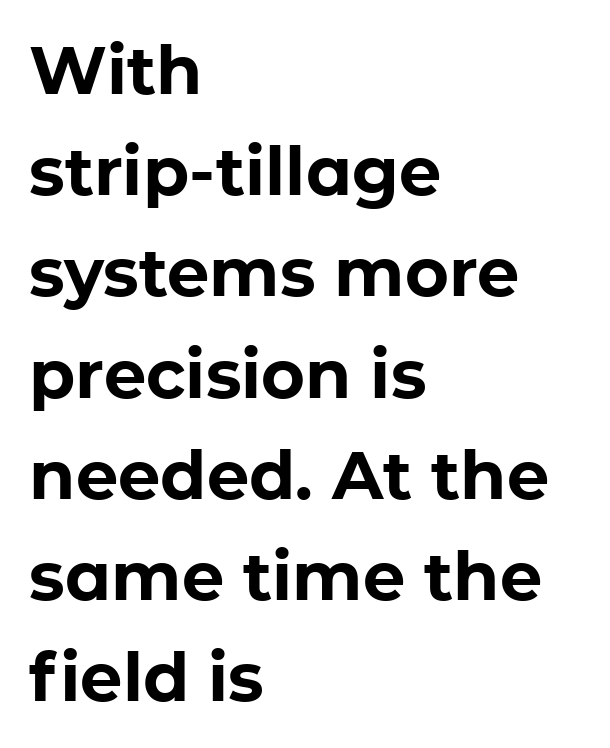
Q: Is the text bold? A: Yes.
Q: Is the text italic (slanted)? A: No, it is upright.
Q: Is the typeface a serif or a sans-serif typeface? A: Sans-serif.
Q: Is the text underlined? A: No.
Q: How is the paragraph aligned? A: Left-aligned.
Q: Is the spacing between letters normal or unusually wide? A: Normal.
Q: Is the spacing between lines tight, normal or loose? A: Normal.
Q: Width (condensed, normal, or wide)? A: Normal.
Q: Stroke contrast? A: Low.
Q: x-height? A: Medium.
Q: Monospaced? A: No.
